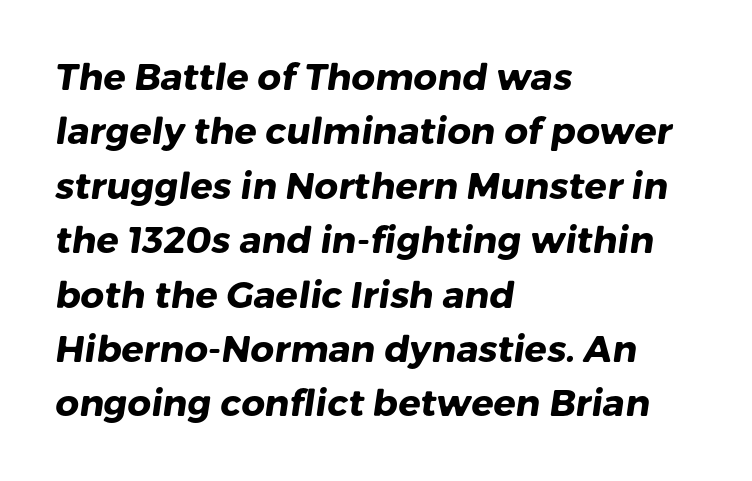
The image shows 37 px heavy sans-serif type; set left-aligned, normal line spacing (1.47x), normal letter spacing, not underlined; low stroke contrast and a medium x-height.
